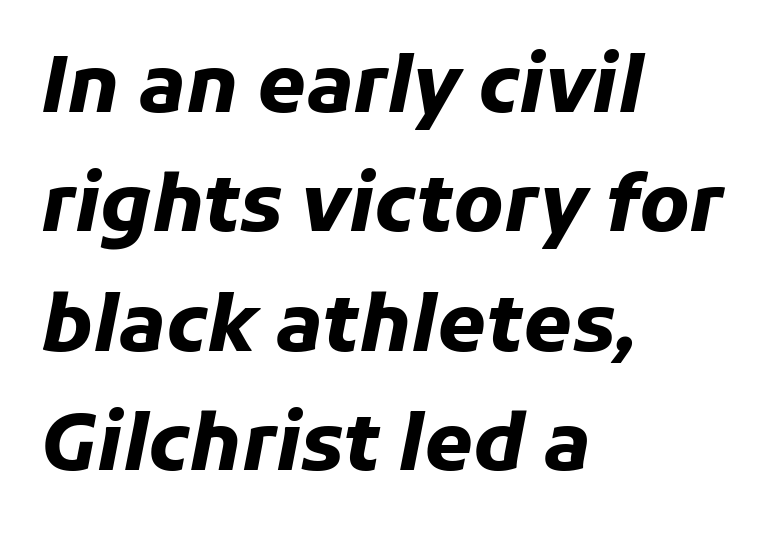
The image shows 78 px heavy type, italic (leaning right); set left-aligned, normal line spacing (1.53x), normal letter spacing, not underlined; low stroke contrast and a medium x-height.
